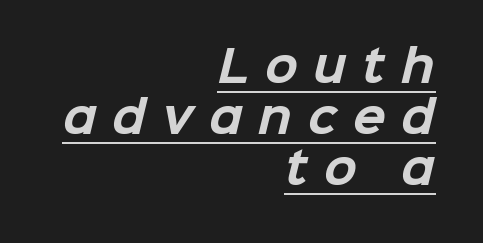
Q: Is the text bold? A: Yes.
Q: Is the typeface a serif or a sans-serif typeface? A: Sans-serif.
Q: Is the text underlined? A: Yes.
Q: How is the paragraph aligned? A: Right-aligned.
Q: Is the spacing between letters normal or unusually wide? A: Unusually wide.
Q: Width (condensed, normal, or wide)? A: Normal.
Q: Stroke contrast? A: Low.
Q: x-height? A: Medium.
Q: Monospaced? A: No.
